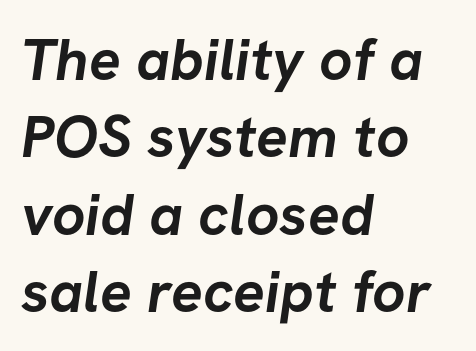
{"serif": "no", "bold": "yes", "weight": "semibold", "width": "normal", "stroke_contrast": "low", "x_height": "medium", "monospaced": "no", "underline": "no", "align": "left", "line_spacing": "normal", "line_spacing_ratio": 1.31, "letter_spacing": "normal", "letter_spacing_em": 0.0, "glyph_px": 59}
